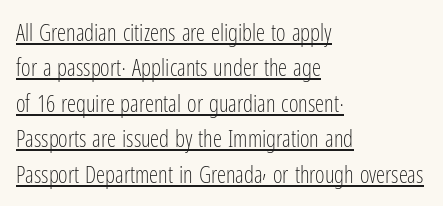
Line beginnings align vertically; line endings do not. What's the leading like? Ordinary, nothing unusual. No letter is thick-stroked: the sample isn't bold. Quick note: not italic, upright. You can see a thin bar hugging the bottom of the glyphs. Compared with typical body copy, the letter spacing here is the same.
